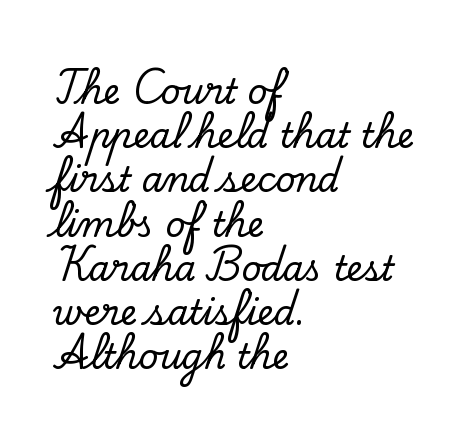
{"serif": "yes", "width": "normal", "stroke_contrast": "low", "x_height": "small", "monospaced": "no", "underline": "no", "align": "left", "line_spacing": "normal", "line_spacing_ratio": 1.3, "letter_spacing": "normal", "letter_spacing_em": 0.0, "glyph_px": 34}
